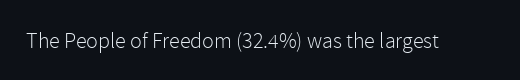
The image shows 22 px text type, upright; set normal letter spacing, not underlined.
